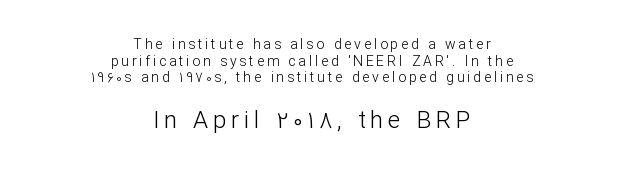
Q: Is the text bold? A: No.
Q: Is the text italic (slanted)? A: No, it is upright.
Q: Is the text underlined? A: No.
Q: How is the paragraph aligned? A: Centered.
Q: Is the spacing between letters normal or unusually wide? A: Unusually wide.
Q: Which block of text is set in a larger size, the first (top) or the second (bottom)? A: The second (bottom) one.
